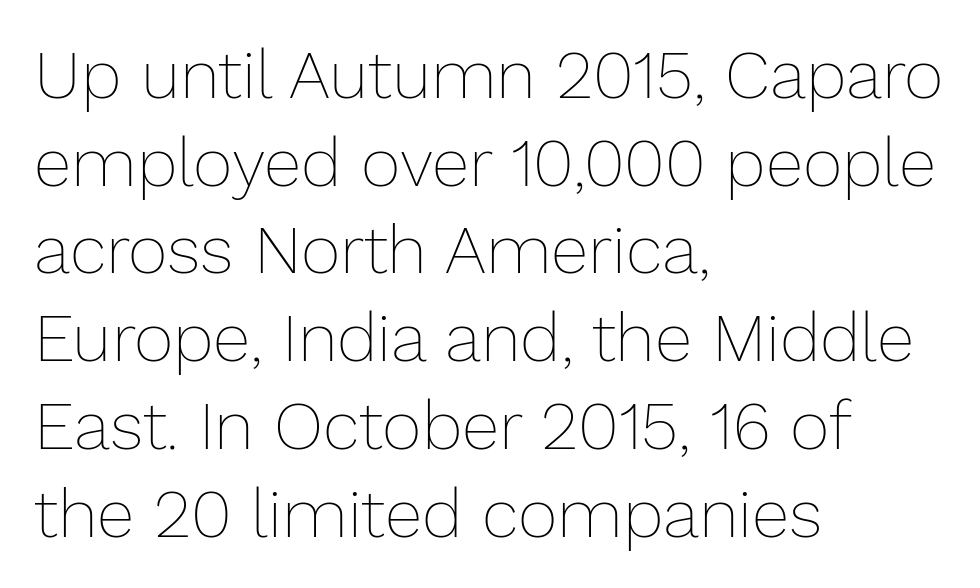
{"italic": "no", "bold": "no", "weight": "thin", "width": "normal", "stroke_contrast": "low", "x_height": "medium", "monospaced": "no", "underline": "no", "align": "left", "line_spacing": "normal", "line_spacing_ratio": 1.29, "letter_spacing": "normal", "letter_spacing_em": 0.0, "glyph_px": 68}
